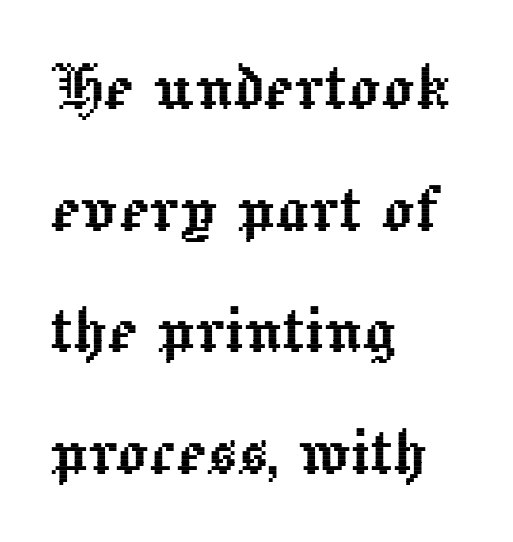
{"italic": "no", "width": "normal", "x_height": "medium", "monospaced": "no", "underline": "no", "align": "left", "line_spacing": "normal", "line_spacing_ratio": 1.52, "letter_spacing": "normal", "letter_spacing_em": 0.0, "glyph_px": 80}
